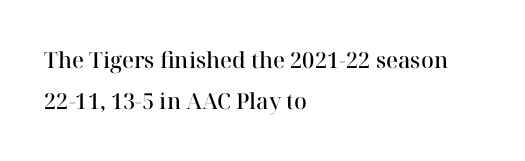
Q: Is the text bold? A: Semi-bold.
Q: Is the text italic (slanted)? A: No, it is upright.
Q: Is the text underlined? A: No.
Q: How is the paragraph aligned? A: Left-aligned.
Q: Is the spacing between letters normal or unusually wide? A: Normal.
